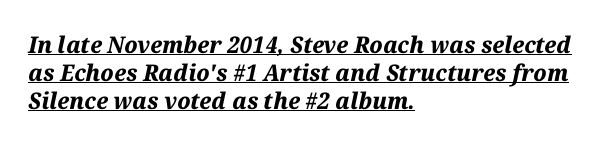
{"italic": "yes", "lean": "right", "slant_degrees": 12, "bold": "yes", "underline": "yes", "align": "left", "line_spacing_ratio": 1.22, "letter_spacing": "normal", "letter_spacing_em": 0.0, "glyph_px": 23}
